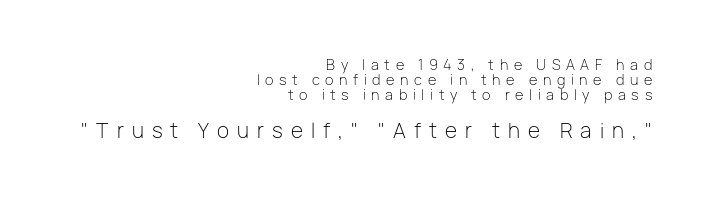
Q: Is the text bold? A: No.
Q: Is the text italic (slanted)? A: No, it is upright.
Q: Is the text underlined? A: No.
Q: How is the paragraph aligned? A: Right-aligned.
Q: Is the spacing between letters normal or unusually wide? A: Unusually wide.
Q: Is the spacing between lines tight, normal or loose? A: Tight.
Q: Which block of text is set in a larger size, the first (top) or the second (bottom)? A: The second (bottom) one.
